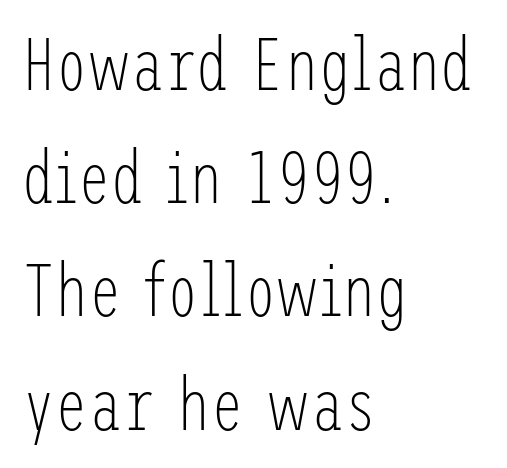
Q: Is the text bold? A: No.
Q: Is the text italic (slanted)? A: No, it is upright.
Q: Is the typeface a serif or a sans-serif typeface? A: Sans-serif.
Q: Is the text underlined? A: No.
Q: How is the paragraph aligned? A: Left-aligned.
Q: Is the spacing between letters normal or unusually wide? A: Normal.
Q: Is the spacing between lines tight, normal or loose? A: Normal.
Q: Width (condensed, normal, or wide)? A: Condensed.
Q: Stroke contrast? A: Low.
Q: x-height? A: Medium.
